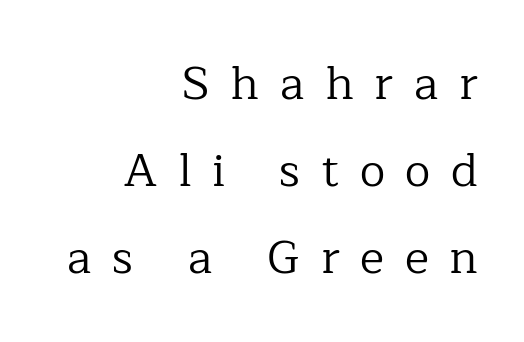
This sample has the flowing, uneven cadence of proportional lettering. Has an underline been added? It has not. Heft: none added — not bold. Alignment: flush right. A typesetter would call this heavily tracked-out type.
